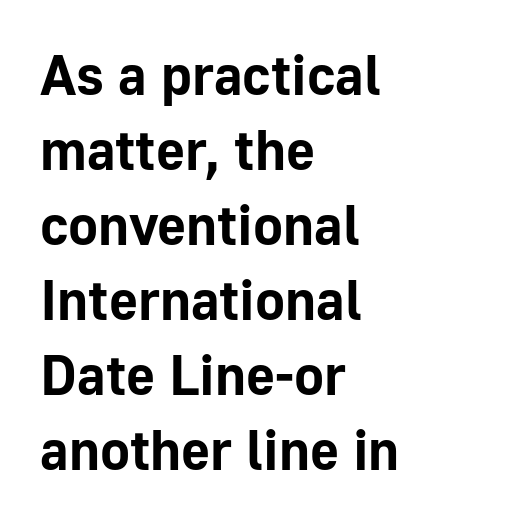
Q: Is the text bold? A: Yes.
Q: Is the text italic (slanted)? A: No, it is upright.
Q: Is the typeface a serif or a sans-serif typeface? A: Sans-serif.
Q: Is the text underlined? A: No.
Q: How is the paragraph aligned? A: Left-aligned.
Q: Is the spacing between letters normal or unusually wide? A: Normal.
Q: Is the spacing between lines tight, normal or loose? A: Normal.
Q: Width (condensed, normal, or wide)? A: Normal.
Q: Stroke contrast? A: Low.
Q: x-height? A: Medium.
Q: Monospaced? A: No.
